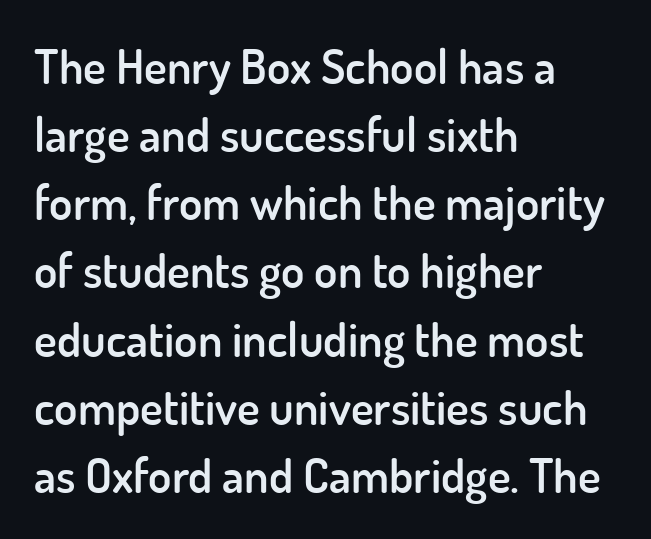
{"serif": "no", "italic": "no", "bold": "semi", "weight": "semibold", "width": "normal", "stroke_contrast": "low", "x_height": "small", "monospaced": "no", "underline": "no", "align": "left", "line_spacing": "normal", "line_spacing_ratio": 1.42, "letter_spacing": "normal", "letter_spacing_em": 0.0, "glyph_px": 48}
